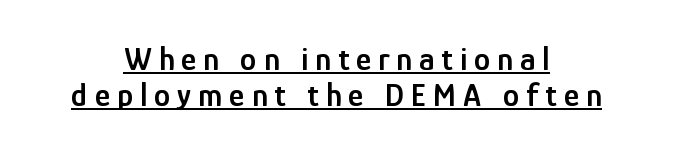
{"serif": "no", "italic": "no", "bold": "semi", "weight": "semibold", "width": "condensed", "stroke_contrast": "low", "x_height": "medium", "monospaced": "no", "underline": "yes", "align": "center", "line_spacing": "tight", "line_spacing_ratio": 1.08, "letter_spacing": "wide", "letter_spacing_em": 0.21, "glyph_px": 33}
